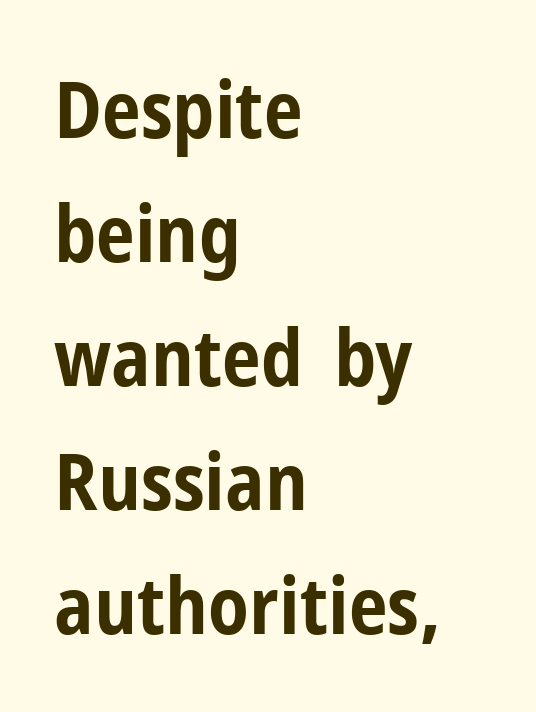
Normally led — the rows are evenly, conventionally spaced. In terms of letterform style, serifs are entirely absent. Observe the ordinary spacing: letters are neighbours, not strangers. A dark, heavy texture on the line: the type is bold. Bare-footed words on every line. The rag falls on the right side of this text block.
